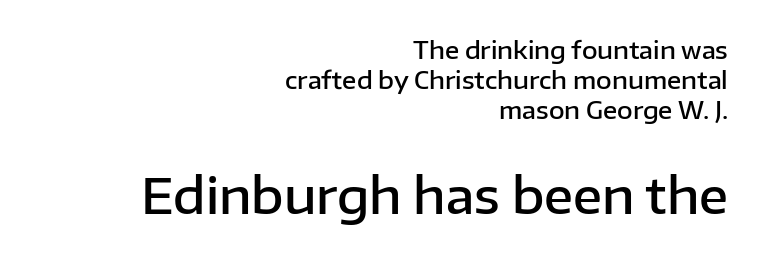
{"serif": "no", "italic": "no", "bold": "semi", "weight": "semibold", "width": "normal", "stroke_contrast": "low", "x_height": "medium", "monospaced": "no", "underline": "no", "align": "right", "line_spacing": "normal", "line_spacing_ratio": 1.25, "letter_spacing": "normal", "letter_spacing_em": 0.0, "larger_block": "second", "size_ratio": 2.04, "glyph_px": 49}
